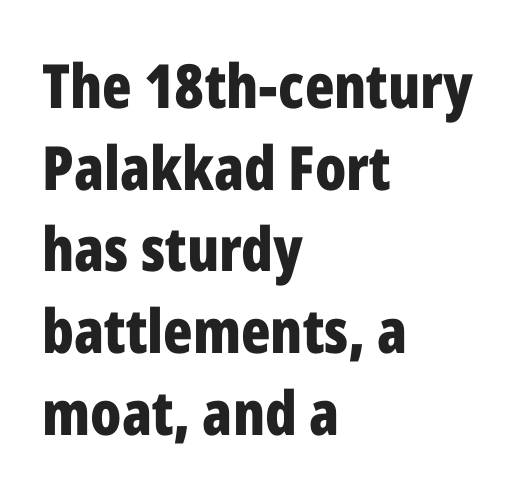
{"serif": "no", "italic": "no", "bold": "yes", "weight": "bold", "width": "condensed", "stroke_contrast": "low", "x_height": "medium", "monospaced": "no", "underline": "no", "align": "left", "line_spacing": "normal", "line_spacing_ratio": 1.34, "letter_spacing": "normal", "letter_spacing_em": 0.0, "glyph_px": 61}
